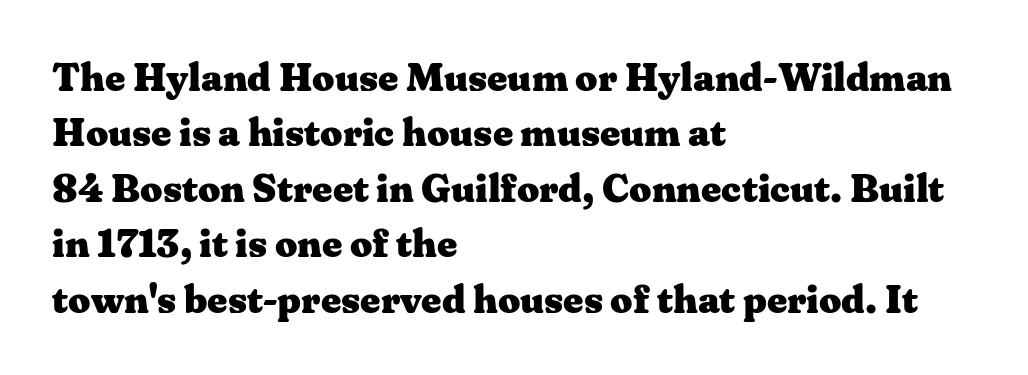
Q: Is the text bold? A: Yes.
Q: Is the text italic (slanted)? A: No, it is upright.
Q: Is the typeface a serif or a sans-serif typeface? A: Serif.
Q: Is the text underlined? A: No.
Q: How is the paragraph aligned? A: Left-aligned.
Q: Is the spacing between letters normal or unusually wide? A: Normal.
Q: Is the spacing between lines tight, normal or loose? A: Normal.
Q: Width (condensed, normal, or wide)? A: Wide.
Q: Stroke contrast? A: Medium.
Q: x-height? A: Medium.
Q: Monospaced? A: No.
